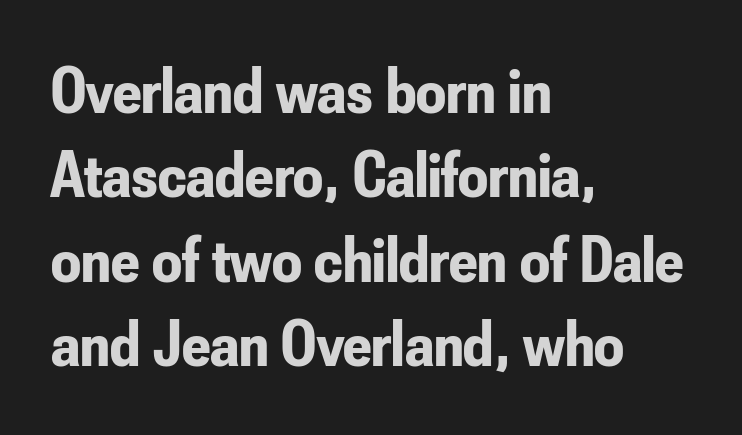
The image shows 66 px bold, condensed sans-serif type, upright; set left-aligned, normal line spacing (1.28x), normal letter spacing, not underlined; low stroke contrast and a small x-height.
